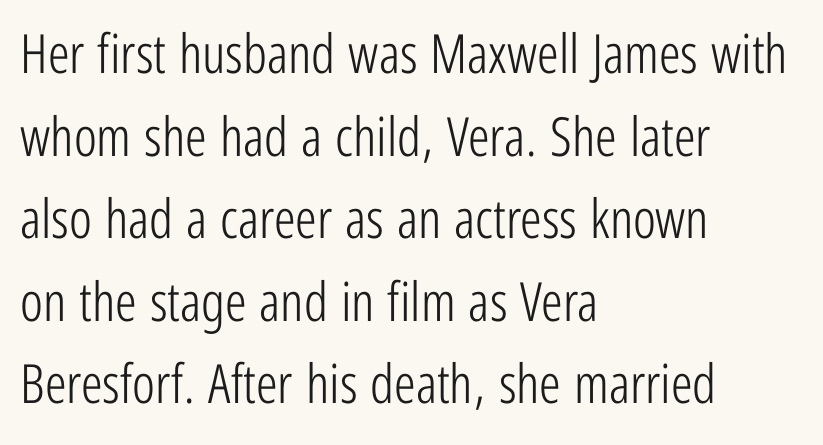
Q: Is the text bold? A: No.
Q: Is the text italic (slanted)? A: No, it is upright.
Q: Is the typeface a serif or a sans-serif typeface? A: Sans-serif.
Q: Is the text underlined? A: No.
Q: How is the paragraph aligned? A: Left-aligned.
Q: Is the spacing between letters normal or unusually wide? A: Normal.
Q: Is the spacing between lines tight, normal or loose? A: Normal.
Q: Width (condensed, normal, or wide)? A: Condensed.
Q: Stroke contrast? A: Low.
Q: x-height? A: Medium.
Q: Monospaced? A: No.
